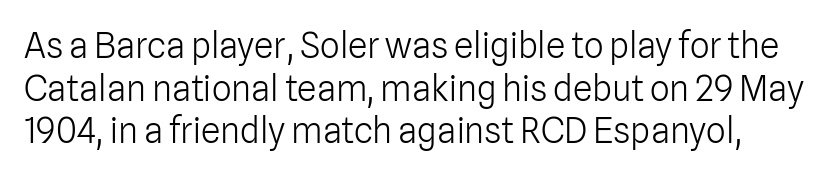
The image shows 35 px light sans-serif type, upright; set line spacing 1.22x, normal letter spacing, not underlined; low stroke contrast and a medium x-height.
